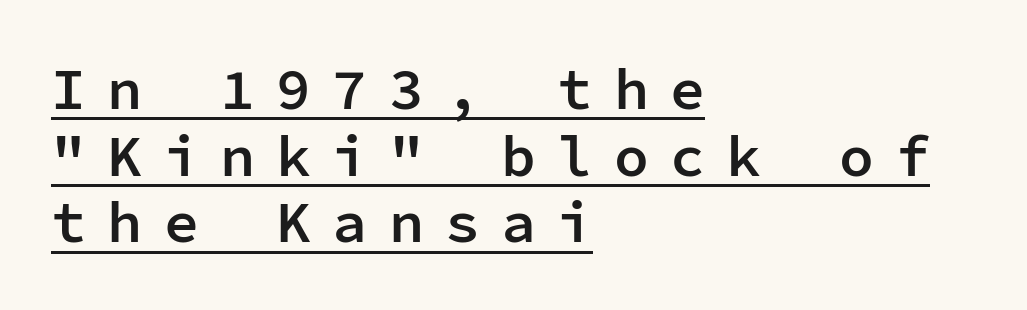
The image shows 58 px semibold sans-serif type, upright, monospaced; set left-aligned, tight line spacing (1.15x), unusually wide letter spacing (+0.37 em), underlined; low stroke contrast and a medium x-height.
